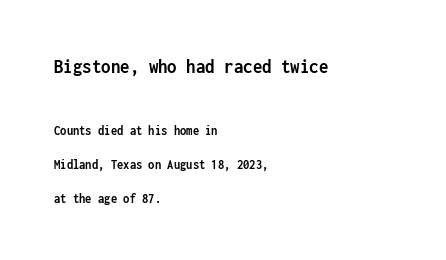
{"italic": "no", "bold": "yes", "underline": "no", "align": "left", "line_spacing": "loose", "line_spacing_ratio": 2.43, "letter_spacing": "normal", "letter_spacing_em": 0.0, "larger_block": "first", "size_ratio": 1.5, "glyph_px": 21}
